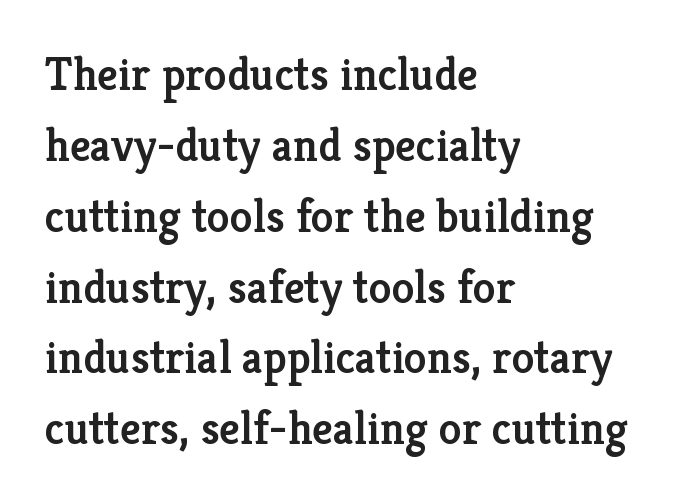
The type sits square on the baseline with zero lean. The passage shown has conventional tracking throughout. A bit beefed up — I'd call it semibold rather than bold. Students, observe: this is what conventionally led text looks like. Where is the straight margin? On the left. I'd call this a serif setting — the letters wear small feet.
